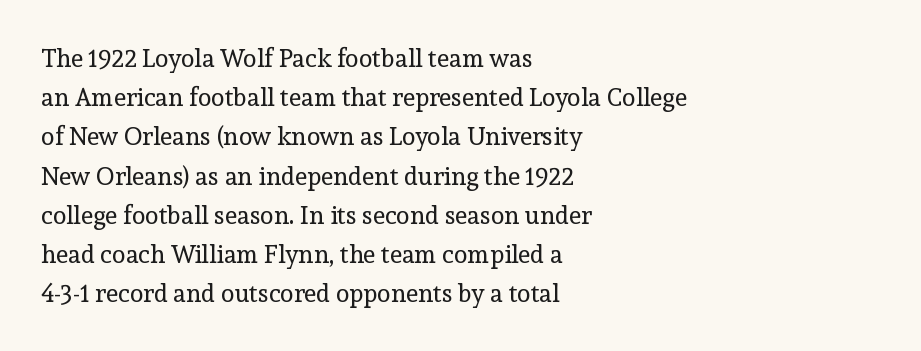
{"italic": "no", "bold": "no", "underline": "no", "align": "left", "line_spacing": "normal", "line_spacing_ratio": 1.57, "letter_spacing": "normal", "letter_spacing_em": 0.0, "glyph_px": 25}
